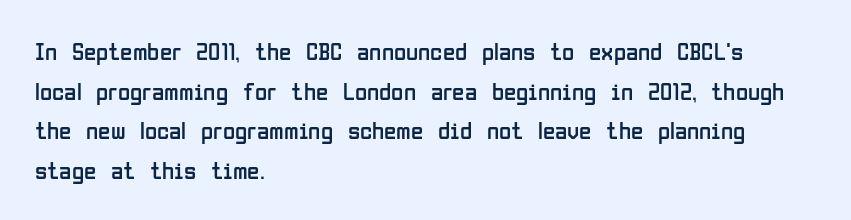
The image shows 25 px text type, upright; set left-aligned, normal line spacing (1.59x), normal letter spacing, not underlined.
